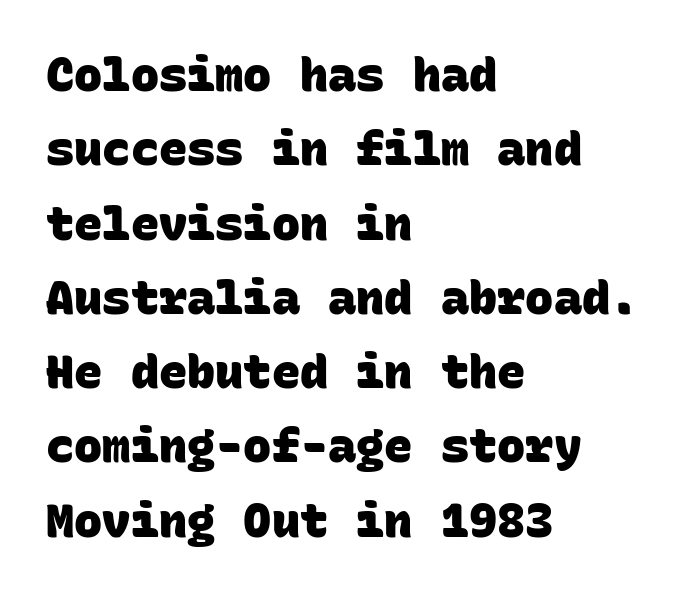
{"serif": "no", "bold": "yes", "weight": "heavy", "width": "normal", "stroke_contrast": "low", "x_height": "large", "monospaced": "yes", "underline": "no", "align": "left", "line_spacing": "normal", "line_spacing_ratio": 1.58, "letter_spacing": "normal", "letter_spacing_em": 0.0, "glyph_px": 47}
